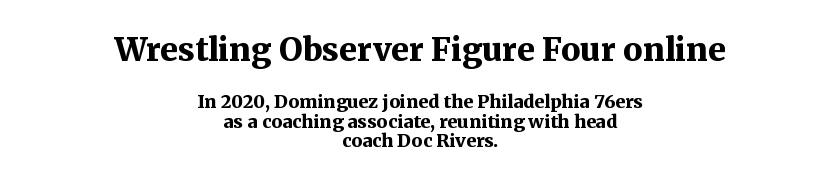
The image shows 32 px bold serif type, upright; set centered, tight line spacing (1.1x), normal letter spacing, not underlined; the first (top) block is 1.78x larger; medium stroke contrast and a medium x-height.
